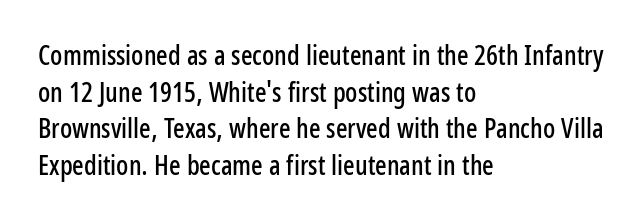
{"italic": "no", "underline": "no", "align": "left", "line_spacing": "normal", "line_spacing_ratio": 1.36, "letter_spacing": "normal", "letter_spacing_em": 0.0, "glyph_px": 27}
